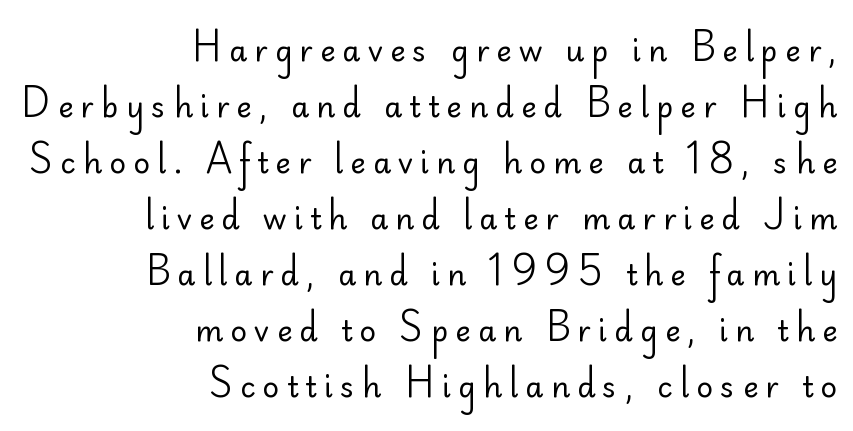
Q: Is the text bold? A: No.
Q: Is the text italic (slanted)? A: No, it is upright.
Q: Is the typeface a serif or a sans-serif typeface? A: Sans-serif.
Q: Is the text underlined? A: No.
Q: How is the paragraph aligned? A: Right-aligned.
Q: Is the spacing between letters normal or unusually wide? A: Unusually wide.
Q: Is the spacing between lines tight, normal or loose? A: Loose.
Q: Width (condensed, normal, or wide)? A: Normal.
Q: Stroke contrast? A: Low.
Q: x-height? A: Small.
Q: Monospaced? A: No.
